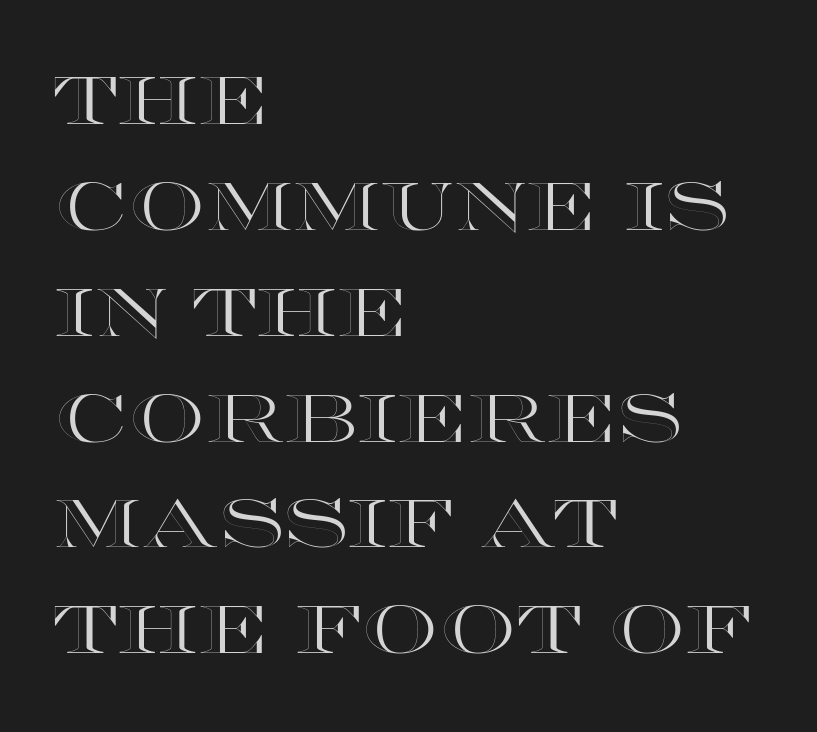
The image shows 67 px wide type, upright; set left-aligned, normal line spacing (1.58x), normal letter spacing, not underlined; a large x-height.
